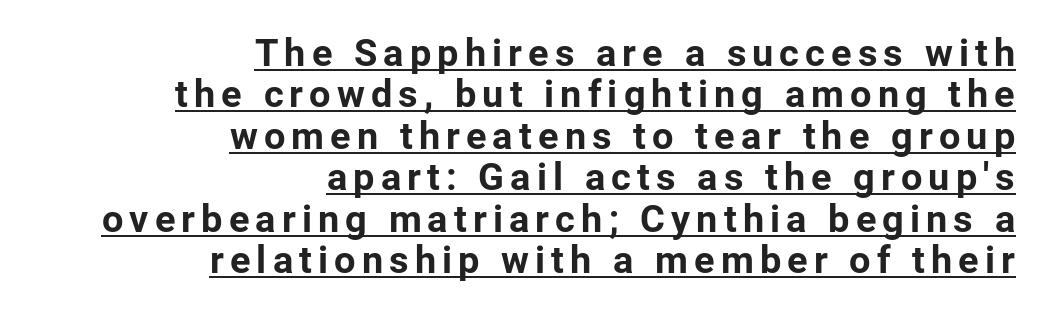
Check where the strokes stop: nothing finishes them off — pure sans. Character widths vary here, with narrow letters taking less room than wide ones. Horizontal alignment here is rightward, an uncommon choice for prose. Summary of vertical rhythm: compact, with narrow interline spacing.
